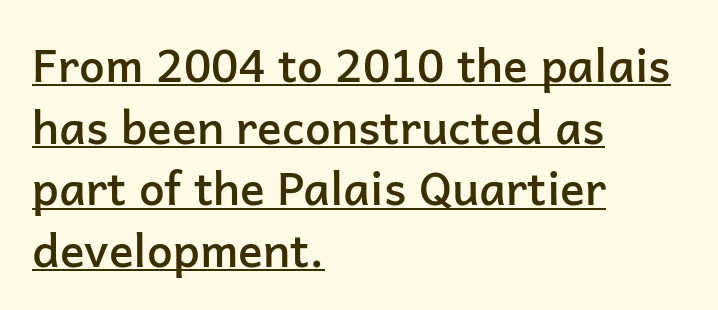
The image shows 46 px semibold sans-serif type, upright; set left-aligned, normal line spacing (1.34x), normal letter spacing, underlined; low stroke contrast and a medium x-height.
